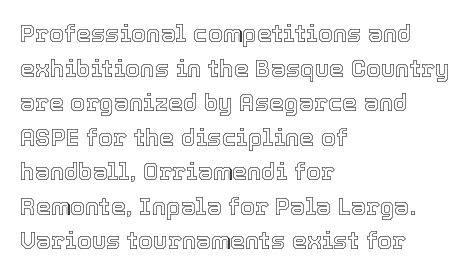
The image shows 24 px text type, upright; set left-aligned, normal line spacing (1.44x), normal letter spacing, not underlined.
